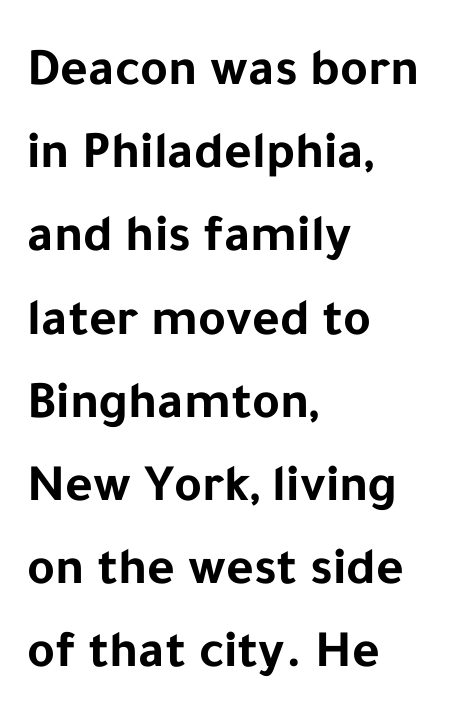
Q: Is the text bold? A: Yes.
Q: Is the text italic (slanted)? A: No, it is upright.
Q: Is the typeface a serif or a sans-serif typeface? A: Sans-serif.
Q: Is the text underlined? A: No.
Q: How is the paragraph aligned? A: Left-aligned.
Q: Is the spacing between letters normal or unusually wide? A: Normal.
Q: Is the spacing between lines tight, normal or loose? A: Normal.
Q: Width (condensed, normal, or wide)? A: Normal.
Q: Stroke contrast? A: Low.
Q: x-height? A: Medium.
Q: Monospaced? A: No.
